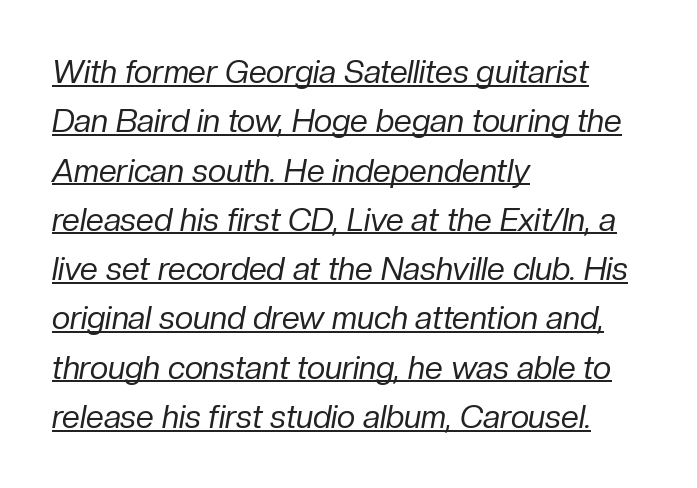
The image shows 32 px regular-weight type, italic (leaning right); set left-aligned, normal line spacing (1.54x), normal letter spacing, underlined; low stroke contrast and a medium x-height.
